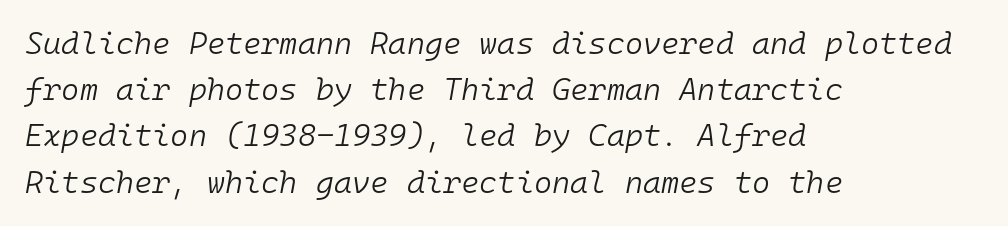
You can tell it's italic because the verticals aren't actually vertical. Is this a fixed-width face? Yes — each glyph sits in an identical cell. Letters have the restrained weight of plain body copy at most. Students, note that the glyphs here touch the page at normal intervals.
